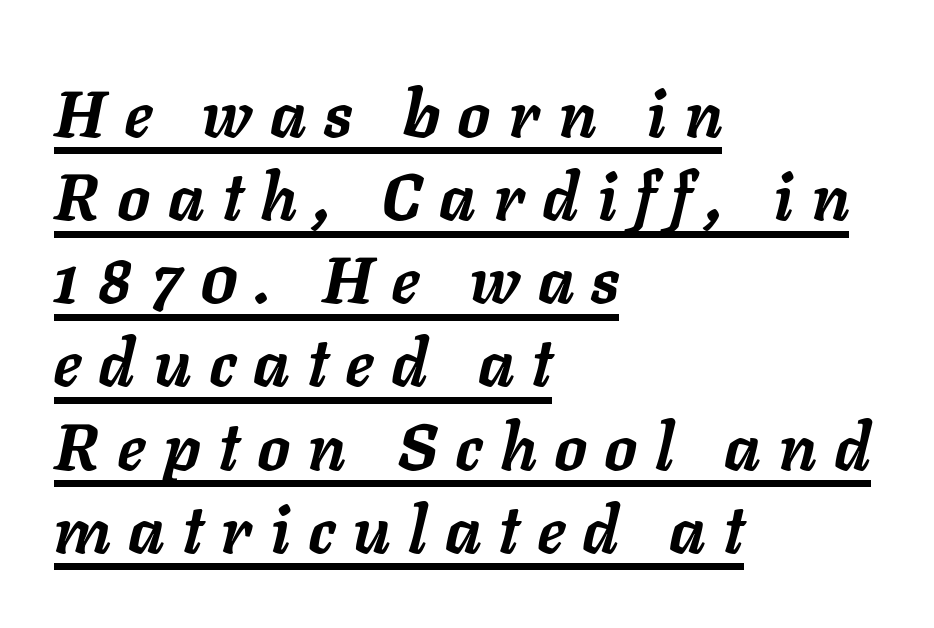
{"italic": "yes", "lean": "right", "slant_degrees": 11, "bold": "yes", "weight": "semibold", "width": "normal", "stroke_contrast": "low", "x_height": "medium", "monospaced": "no", "underline": "yes", "align": "left", "line_spacing": "normal", "line_spacing_ratio": 1.26, "letter_spacing": "wide", "letter_spacing_em": 0.29, "glyph_px": 66}
